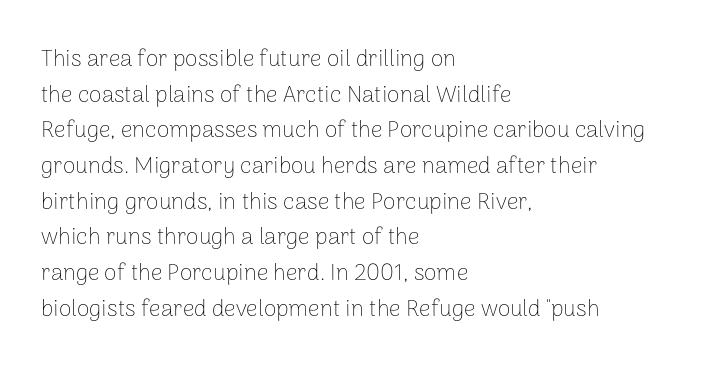
{"italic": "no", "bold": "no", "underline": "no", "align": "left", "line_spacing": "normal", "line_spacing_ratio": 1.55, "letter_spacing": "normal", "letter_spacing_em": 0.0, "glyph_px": 23}
